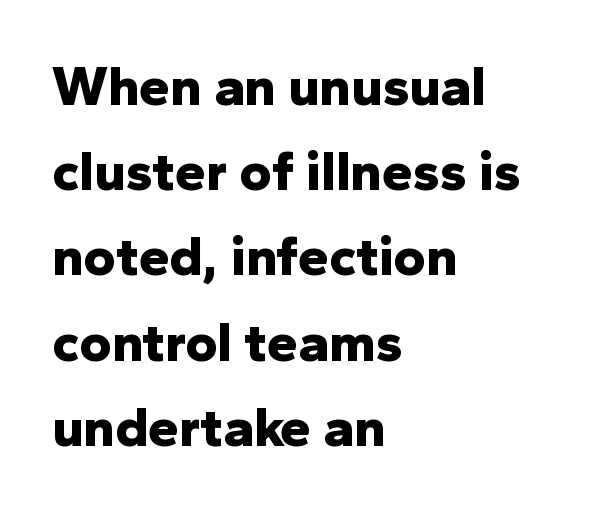
Q: Is the text bold? A: Yes.
Q: Is the text italic (slanted)? A: No, it is upright.
Q: Is the typeface a serif or a sans-serif typeface? A: Sans-serif.
Q: Is the text underlined? A: No.
Q: How is the paragraph aligned? A: Left-aligned.
Q: Is the spacing between letters normal or unusually wide? A: Normal.
Q: Is the spacing between lines tight, normal or loose? A: Normal.
Q: Width (condensed, normal, or wide)? A: Normal.
Q: Stroke contrast? A: Low.
Q: x-height? A: Medium.
Q: Monospaced? A: No.
